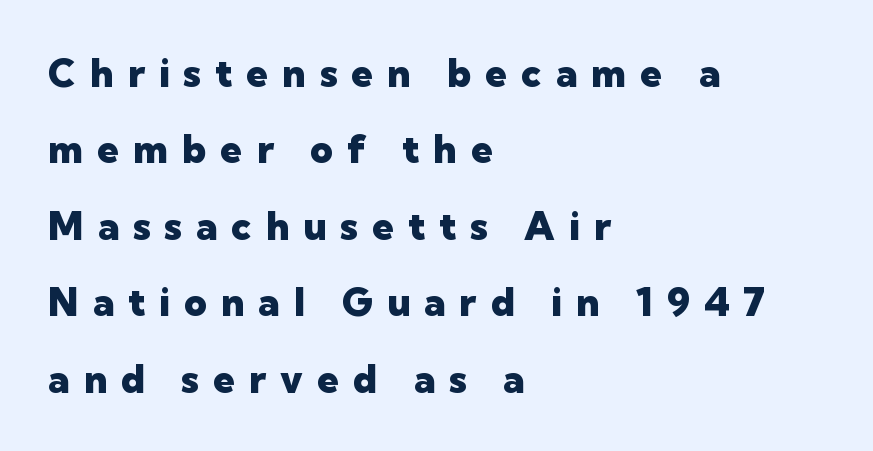
Descender tails drop into unmarked territory. Classification — sans serif. These lines are rendered in a variable-pitch font. The passage shown is emphatically bold.
